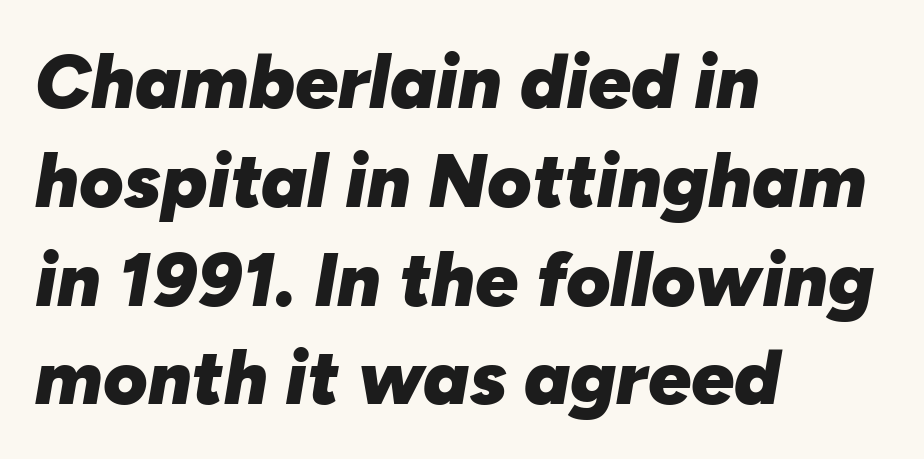
The image shows 76 px heavy type, italic (leaning right); set left-aligned, normal line spacing (1.3x), normal letter spacing, not underlined; low stroke contrast and a medium x-height.
